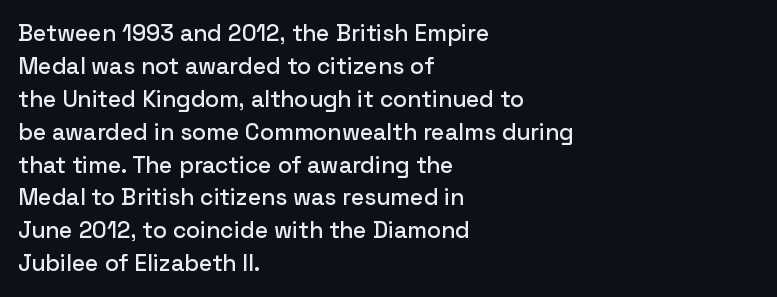
The image shows 23 px text type, upright; set left-aligned, normal line spacing (1.43x), normal letter spacing, not underlined.
